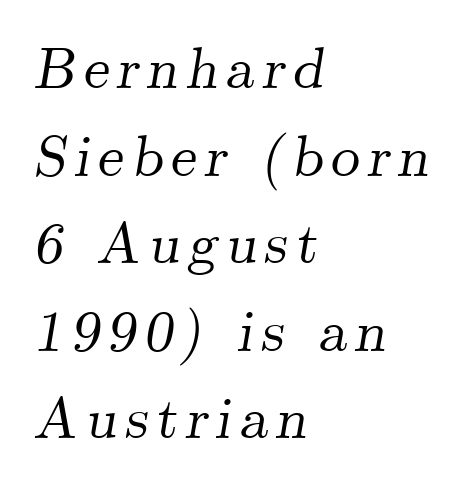
The image shows 58 px serif type, italic (leaning right); set left-aligned, normal line spacing (1.51x), not underlined; medium stroke contrast and a small x-height.
